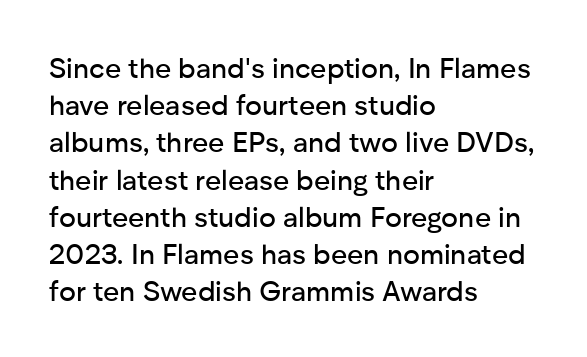
The image shows 28 px sans-serif type, upright; set left-aligned, normal line spacing (1.33x), normal letter spacing, not underlined; low stroke contrast and a medium x-height.
